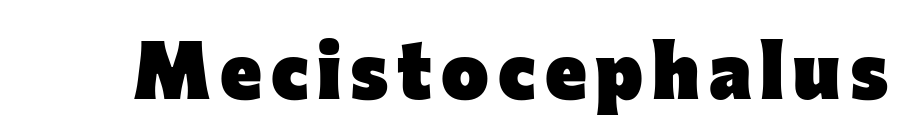
{"serif": "no", "italic": "no", "bold": "yes", "weight": "heavy", "width": "normal", "stroke_contrast": "low", "x_height": "medium", "monospaced": "no", "underline": "no", "glyph_px": 80}
